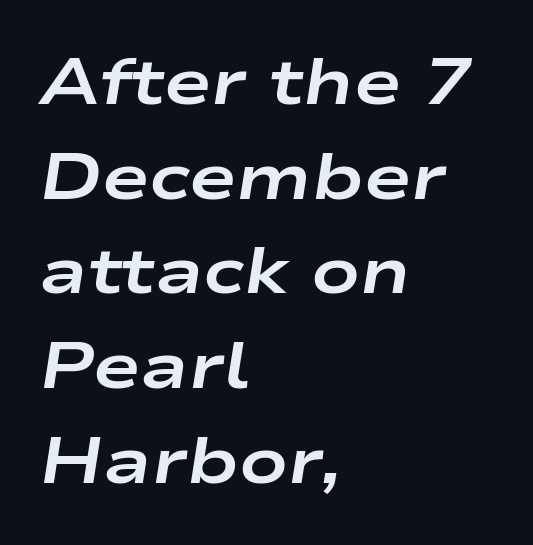
Q: Is the text bold? A: Yes.
Q: Is the text italic (slanted)? A: Yes, it leans right by about 9 degrees.
Q: Is the text underlined? A: No.
Q: How is the paragraph aligned? A: Left-aligned.
Q: Is the spacing between letters normal or unusually wide? A: Normal.
Q: Is the spacing between lines tight, normal or loose? A: Normal.
Q: Width (condensed, normal, or wide)? A: Wide.
Q: Stroke contrast? A: Low.
Q: x-height? A: Medium.
Q: Monospaced? A: No.
